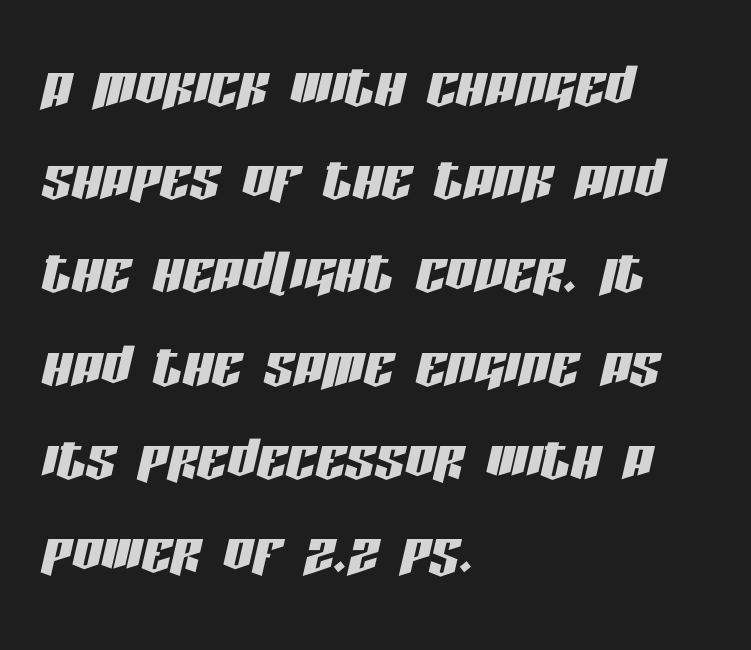
{"italic": "yes", "lean": "right", "slant_degrees": 13, "width": "condensed", "stroke_contrast": "low", "x_height": "large", "monospaced": "no", "underline": "no", "align": "left", "line_spacing": "normal", "line_spacing_ratio": 1.26, "letter_spacing": "normal", "letter_spacing_em": 0.0, "glyph_px": 74}
